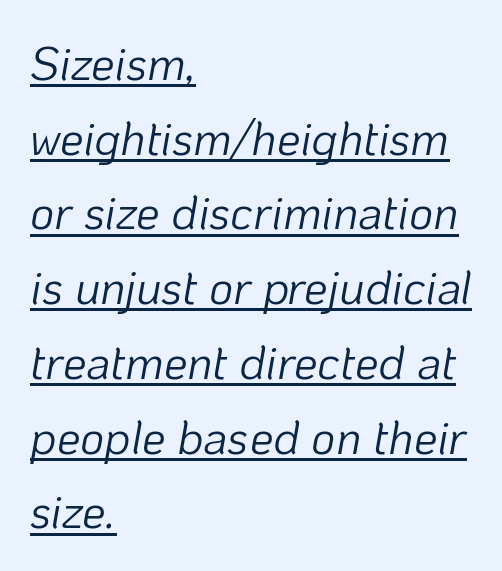
{"italic": "yes", "lean": "right", "slant_degrees": 10, "bold": "no", "weight": "light", "width": "normal", "stroke_contrast": "low", "x_height": "medium", "monospaced": "no", "underline": "yes", "align": "left", "line_spacing": "normal", "line_spacing_ratio": 1.59, "letter_spacing": "normal", "letter_spacing_em": 0.0, "glyph_px": 47}
